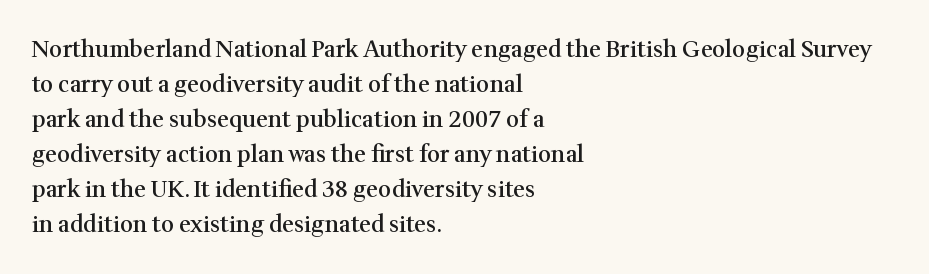
Q: Is the text bold? A: Semi-bold.
Q: Is the text italic (slanted)? A: No, it is upright.
Q: Is the text underlined? A: No.
Q: How is the paragraph aligned? A: Left-aligned.
Q: Is the spacing between letters normal or unusually wide? A: Normal.
Q: Is the spacing between lines tight, normal or loose? A: Normal.
